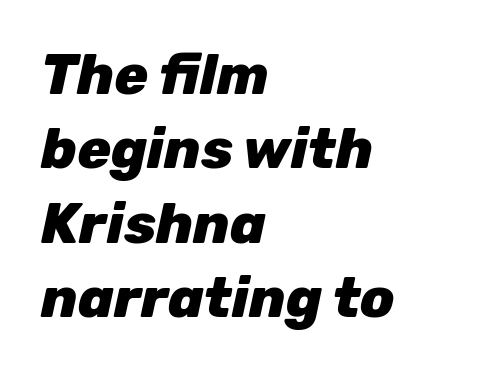
Q: Is the text bold? A: Yes.
Q: Is the text italic (slanted)? A: Yes, it leans right by about 12 degrees.
Q: Is the text underlined? A: No.
Q: How is the paragraph aligned? A: Left-aligned.
Q: Is the spacing between letters normal or unusually wide? A: Normal.
Q: Is the spacing between lines tight, normal or loose? A: Normal.
Q: Width (condensed, normal, or wide)? A: Normal.
Q: Stroke contrast? A: Low.
Q: x-height? A: Medium.
Q: Monospaced? A: No.
